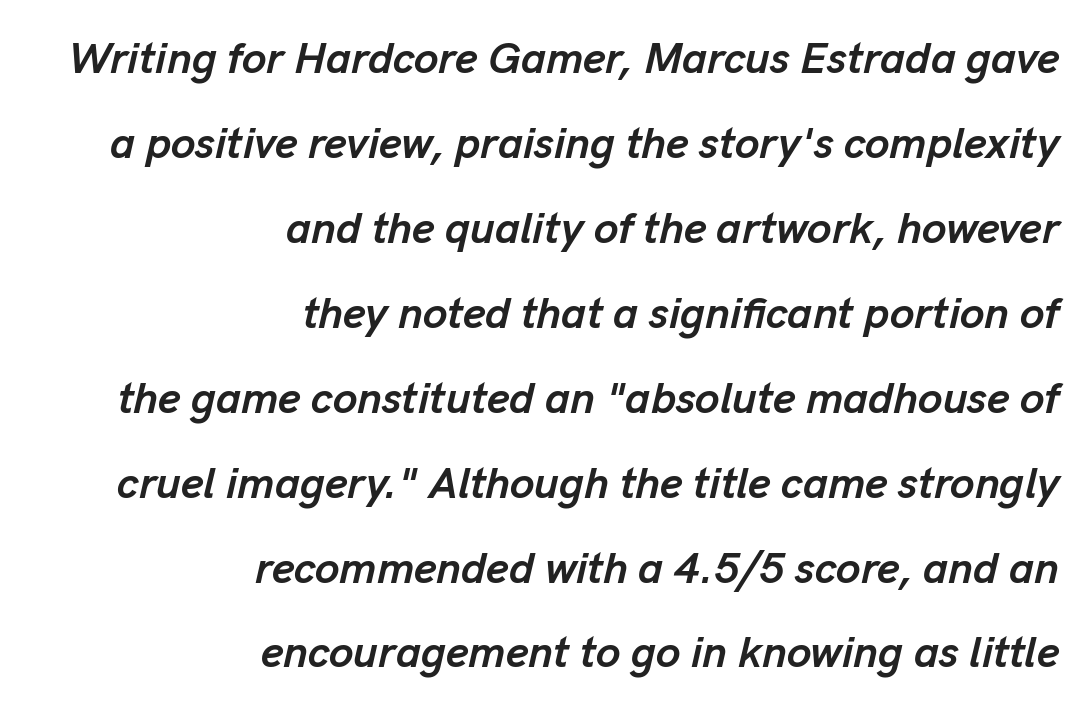
Q: Is the text bold? A: Yes.
Q: Is the text italic (slanted)? A: Yes, it leans right by about 13 degrees.
Q: Is the text underlined? A: No.
Q: How is the paragraph aligned? A: Right-aligned.
Q: Is the spacing between letters normal or unusually wide? A: Normal.
Q: Is the spacing between lines tight, normal or loose? A: Loose.
Q: Width (condensed, normal, or wide)? A: Normal.
Q: Stroke contrast? A: Low.
Q: x-height? A: Medium.
Q: Monospaced? A: No.
